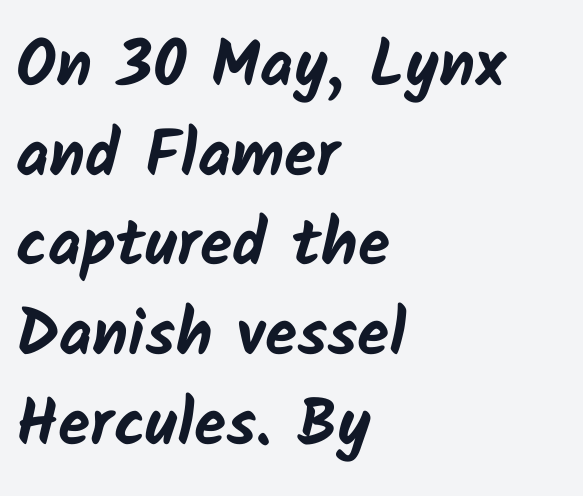
The image shows 65 px bold sans-serif type; set left-aligned, normal line spacing (1.38x), normal letter spacing, not underlined; low stroke contrast and a medium x-height.
